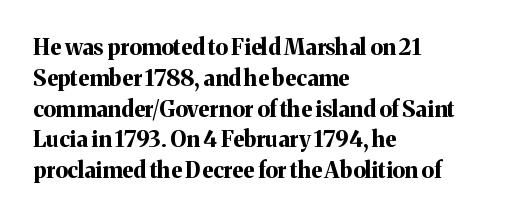
{"italic": "no", "bold": "yes", "underline": "no", "align": "left", "line_spacing": "normal", "line_spacing_ratio": 1.4, "letter_spacing": "normal", "letter_spacing_em": 0.0, "glyph_px": 22}
